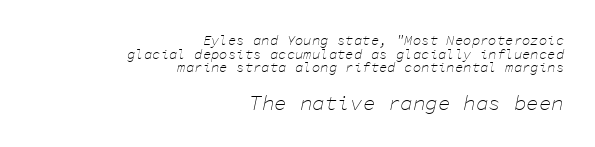
The image shows 21 px text type, italic (leaning right); set right-aligned, tight line spacing (0.97x), normal letter spacing, not underlined; the second (bottom) block is 1.5x larger.
